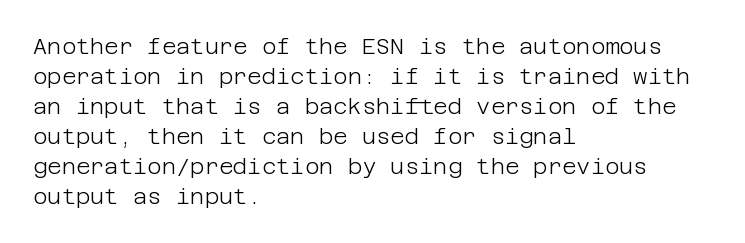
Q: Is the text bold? A: No.
Q: Is the text italic (slanted)? A: No, it is upright.
Q: Is the text underlined? A: No.
Q: How is the paragraph aligned? A: Left-aligned.
Q: Is the spacing between letters normal or unusually wide? A: Normal.
Q: Is the spacing between lines tight, normal or loose? A: Normal.
